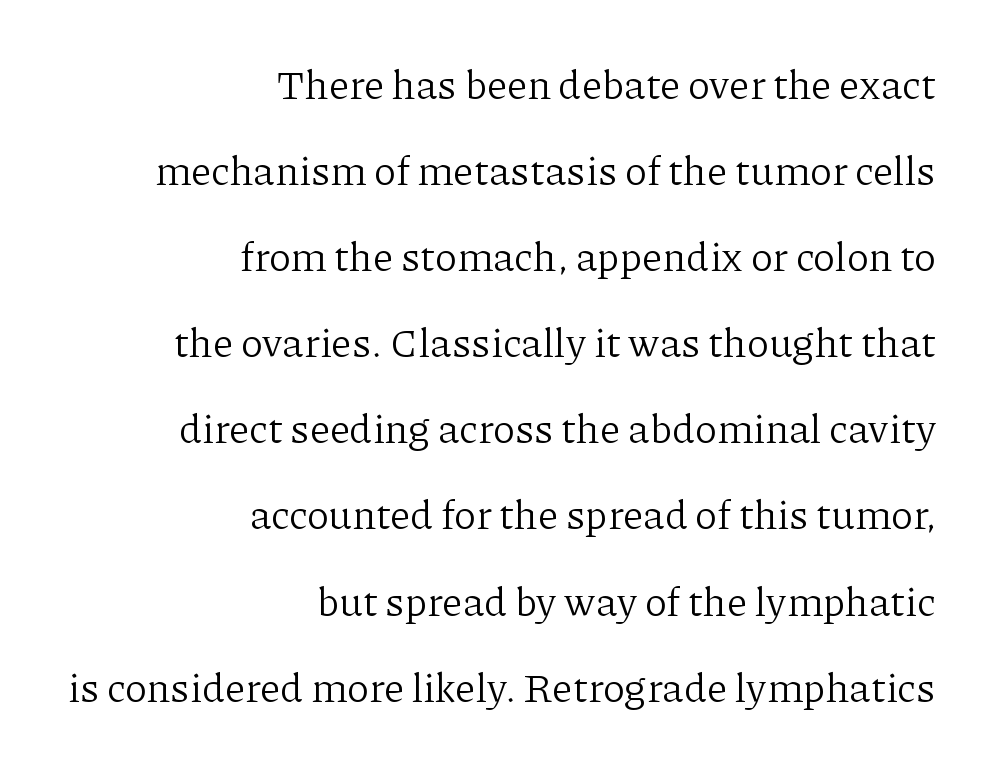
The image shows 41 px light serif type, upright; set right-aligned, loose line spacing (2.1x), normal letter spacing, not underlined; low stroke contrast and a medium x-height.
